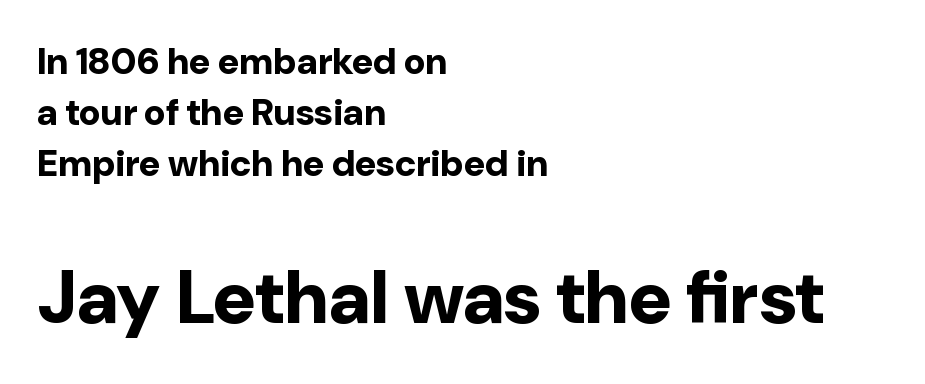
Q: Is the text bold? A: Yes.
Q: Is the text italic (slanted)? A: No, it is upright.
Q: Is the typeface a serif or a sans-serif typeface? A: Sans-serif.
Q: Is the text underlined? A: No.
Q: How is the paragraph aligned? A: Left-aligned.
Q: Is the spacing between letters normal or unusually wide? A: Normal.
Q: Is the spacing between lines tight, normal or loose? A: Normal.
Q: Which block of text is set in a larger size, the first (top) or the second (bottom)? A: The second (bottom) one.
Q: Width (condensed, normal, or wide)? A: Normal.
Q: Stroke contrast? A: Low.
Q: x-height? A: Medium.
Q: Monospaced? A: No.
